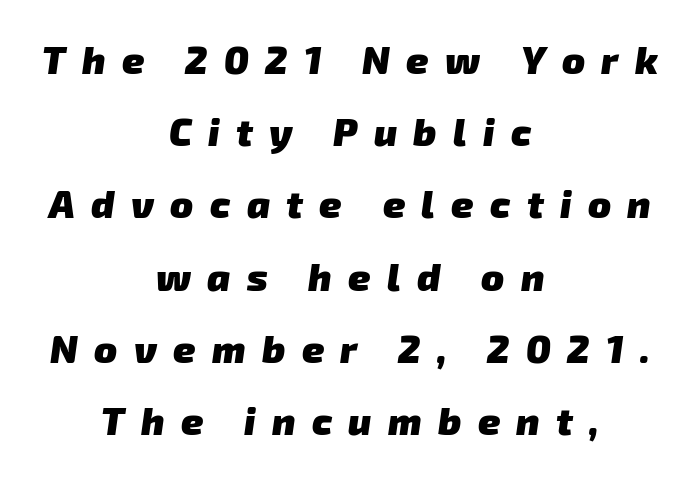
Does the copy run flush right? No — it is centered line by line. Typesetter's note: full bold, strokes at maximum text heaviness. A typesetter would call this heavily tracked-out type. Reading down the column, the eye jumps a long way to each next line. Lines of text with bare space underneath. Type style note: lacks serifs.
